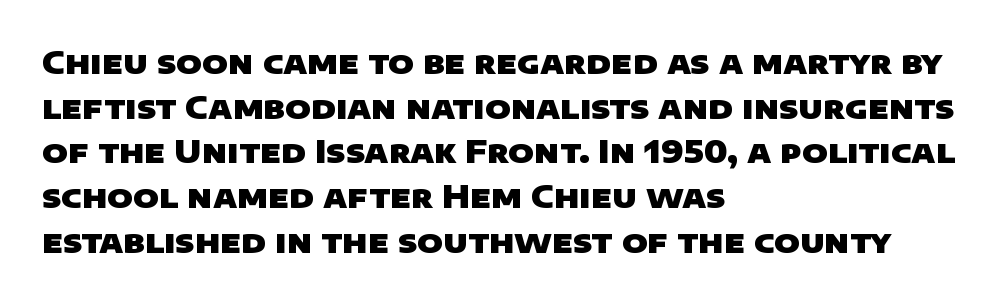
These words are printed bold, with thick strokes throughout. The space beneath each line is pristine and unruled. The letters sit at their default tracking, neither squeezed nor spread. Which margin do the lines hug? The left one — the right edge is uneven. The letters advance in unequal steps, a hallmark of proportional type.
